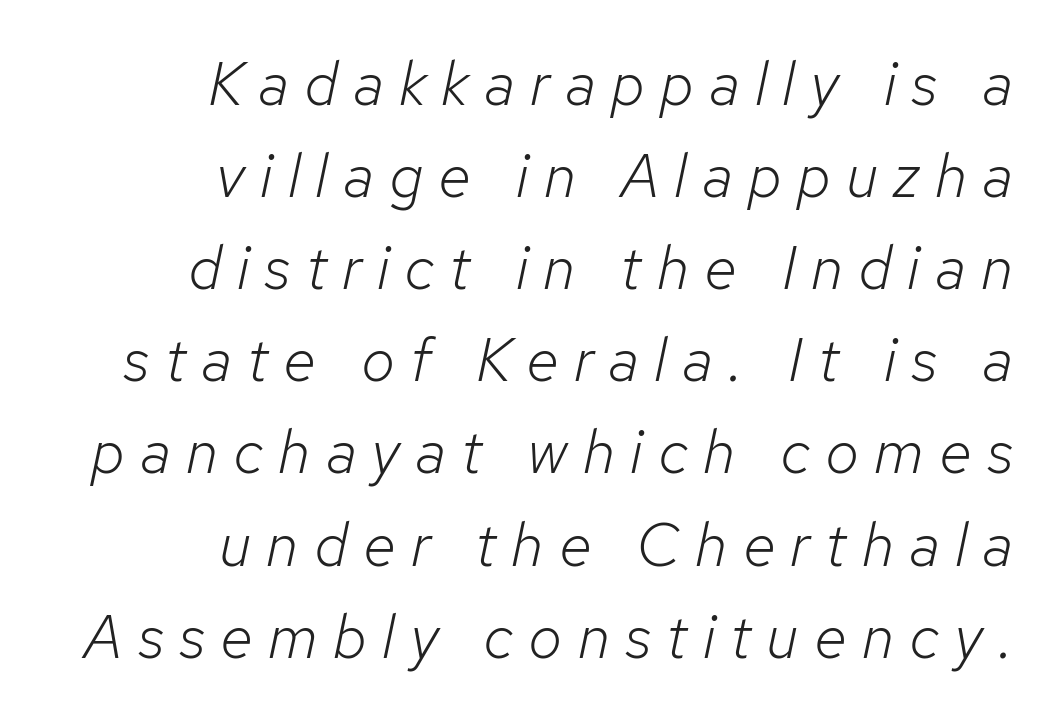
Q: Is the text bold? A: No.
Q: Is the text italic (slanted)? A: Yes, it leans right by about 12 degrees.
Q: Is the text underlined? A: No.
Q: How is the paragraph aligned? A: Right-aligned.
Q: Is the spacing between letters normal or unusually wide? A: Unusually wide.
Q: Is the spacing between lines tight, normal or loose? A: Normal.
Q: Width (condensed, normal, or wide)? A: Normal.
Q: Stroke contrast? A: Low.
Q: x-height? A: Medium.
Q: Monospaced? A: No.
